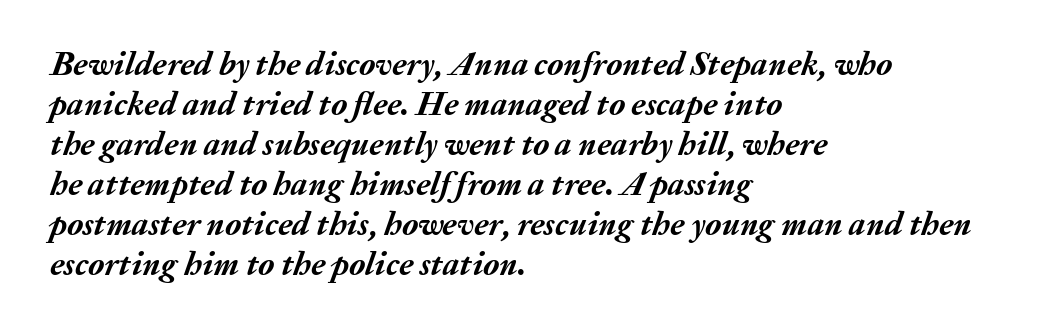
Q: Is the text bold? A: Yes.
Q: Is the text italic (slanted)? A: Yes, it leans right by about 20 degrees.
Q: Is the text underlined? A: No.
Q: How is the paragraph aligned? A: Left-aligned.
Q: Is the spacing between letters normal or unusually wide? A: Normal.
Q: Width (condensed, normal, or wide)? A: Normal.
Q: Stroke contrast? A: Medium.
Q: x-height? A: Medium.
Q: Monospaced? A: No.
